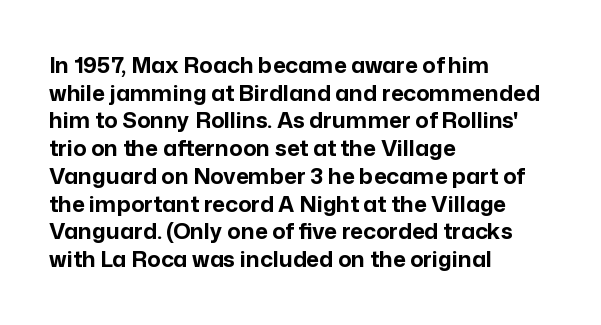
These words are printed bold, with thick strokes throughout. The string is rendered with underlining switched off. What's the leading like? Ordinary, nothing unusual. Tracking value appears to be zero — textbook default spacing. This rendering uses left alignment, leaving the right contour irregular. Every stem runs plumb, perpendicular to the baseline.
